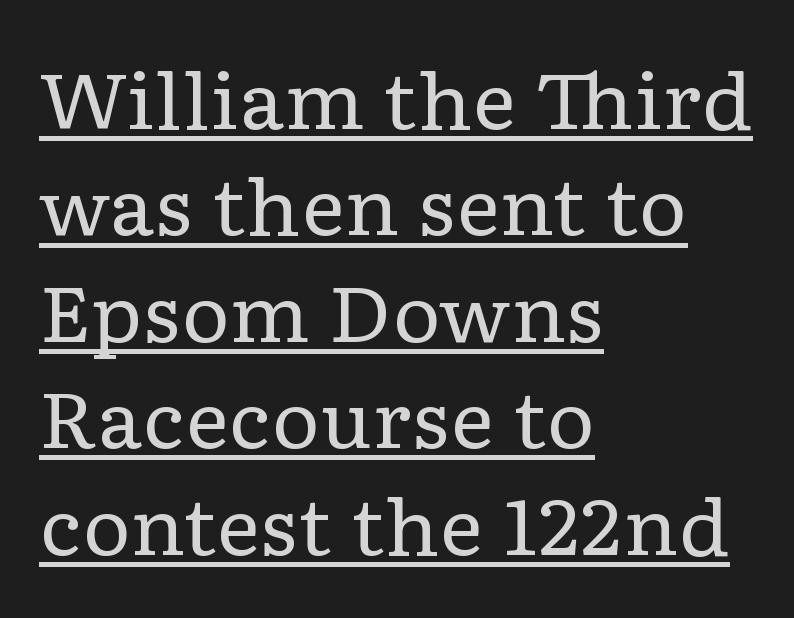
Vertical spacing — default. The typeface chosen for these lines features serifs. Notice how the stems are strictly vertical — no italics here. Every row of glyphs begins at an identical x-position on the left. Observe the ordinary spacing: letters are neighbours, not strangers.
